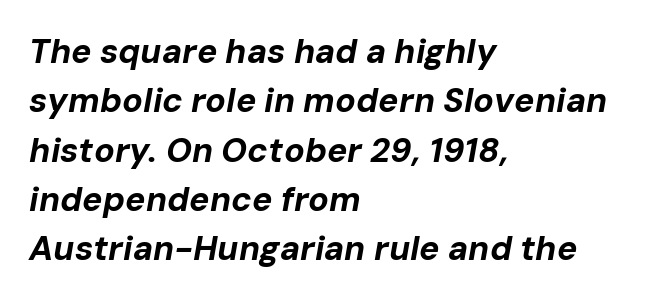
Q: Is the text bold? A: Yes.
Q: Is the text italic (slanted)? A: Yes, it leans right by about 10 degrees.
Q: Is the text underlined? A: No.
Q: How is the paragraph aligned? A: Left-aligned.
Q: Is the spacing between letters normal or unusually wide? A: Normal.
Q: Is the spacing between lines tight, normal or loose? A: Normal.
Q: Width (condensed, normal, or wide)? A: Normal.
Q: Stroke contrast? A: Low.
Q: x-height? A: Medium.
Q: Monospaced? A: No.
